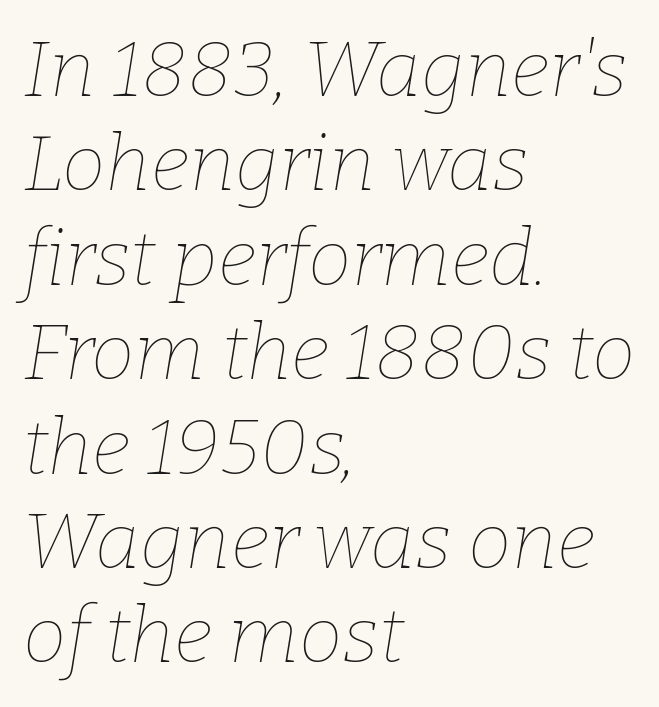
The image shows 78 px thin type, italic (leaning right); set left-aligned, line spacing 1.21x, normal letter spacing, not underlined; low stroke contrast and a medium x-height.
